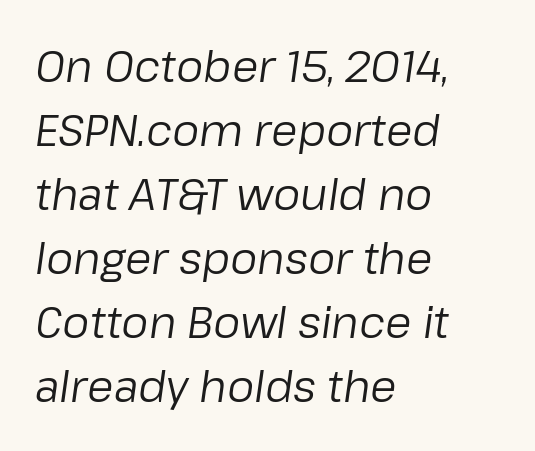
{"italic": "yes", "lean": "right", "slant_degrees": 8, "bold": "no", "weight": "regular", "width": "normal", "stroke_contrast": "low", "x_height": "medium", "monospaced": "no", "underline": "no", "align": "left", "line_spacing": "normal", "line_spacing_ratio": 1.49, "letter_spacing": "normal", "letter_spacing_em": 0.0, "glyph_px": 43}
